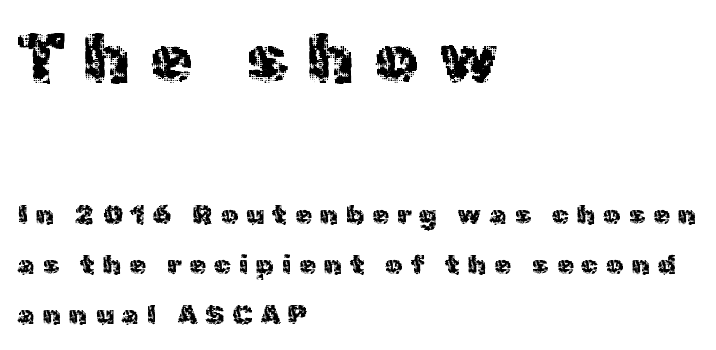
Q: Is the text italic (slanted)? A: No, it is upright.
Q: Is the typeface a serif or a sans-serif typeface? A: Sans-serif.
Q: Is the text underlined? A: No.
Q: How is the paragraph aligned? A: Left-aligned.
Q: Is the spacing between letters normal or unusually wide? A: Unusually wide.
Q: Which block of text is set in a larger size, the first (top) or the second (bottom)? A: The first (top) one.
Q: Width (condensed, normal, or wide)? A: Normal.
Q: x-height? A: Medium.
Q: Monospaced? A: No.
